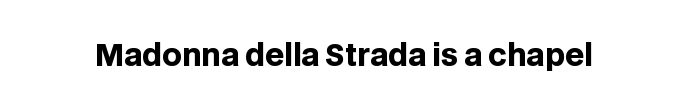
{"serif": "no", "italic": "no", "bold": "yes", "weight": "heavy", "width": "normal", "stroke_contrast": "low", "x_height": "large", "monospaced": "no", "underline": "no", "letter_spacing": "normal", "letter_spacing_em": 0.0, "glyph_px": 30}
